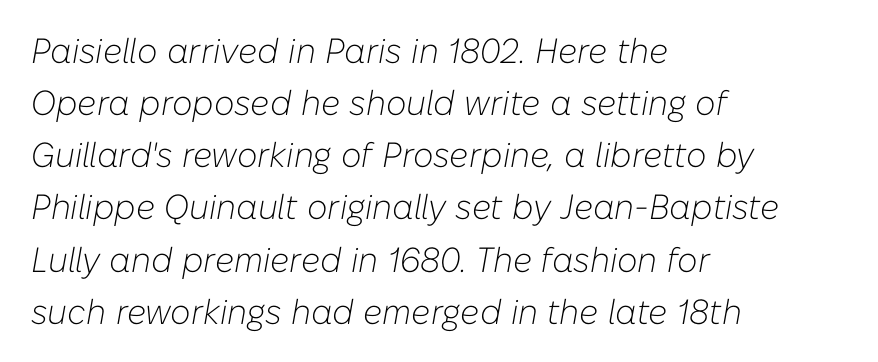
On a weight scale, this lands at 450 or below. The letters sit at their default tracking, neither squeezed nor spread. Quick note: italic. The words here are not underlined.
